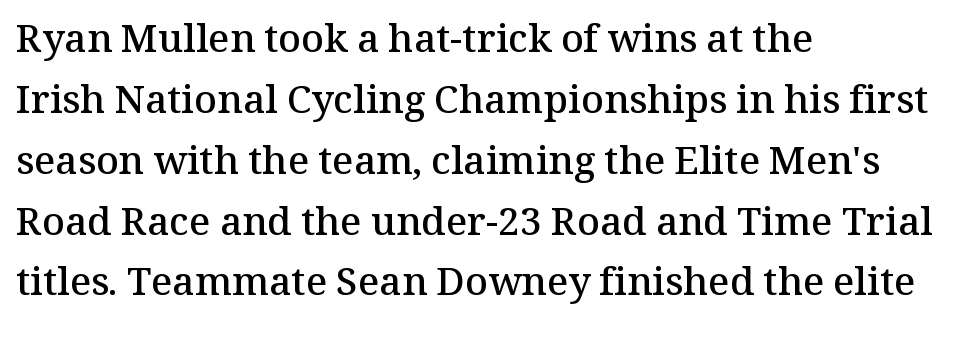
The image shows 39 px semibold serif type, upright; set left-aligned, normal line spacing (1.56x), normal letter spacing, not underlined; medium stroke contrast and a medium x-height.
